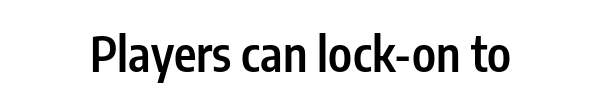
Is the type bold? Partly — it's a semibold, heavier than regular but not fully bold. This sample has the flowing, uneven cadence of proportional lettering. This sample uses a sans-serif face. Unmarked baselines from the first word to the last.
